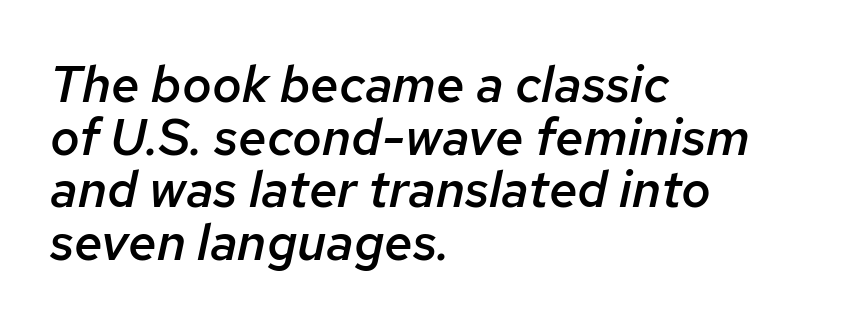
It's the slanting kind of type. The face used here is proportionally spaced, like ordinary book or web type. These lines stack with their left ends in a neat column. Slightly chunky letters — semibold, I'd say, not full bold. Here the glyphs are tracked normally, forming tight word shapes.
